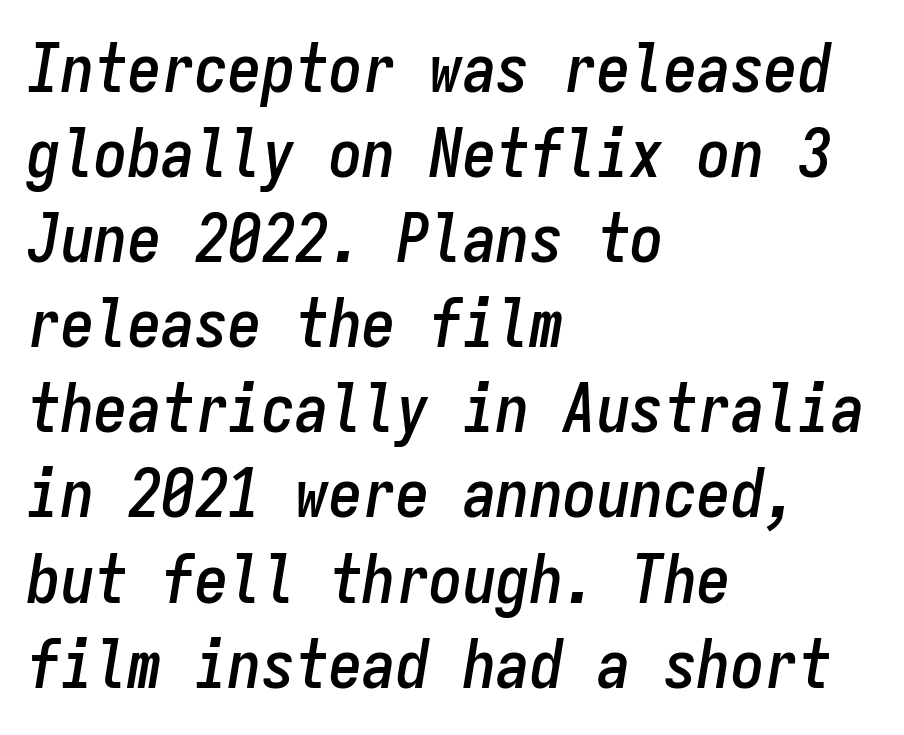
The image shows 67 px condensed type, italic (leaning right), monospaced; set left-aligned, normal line spacing (1.27x), normal letter spacing, not underlined; low stroke contrast and a medium x-height.
